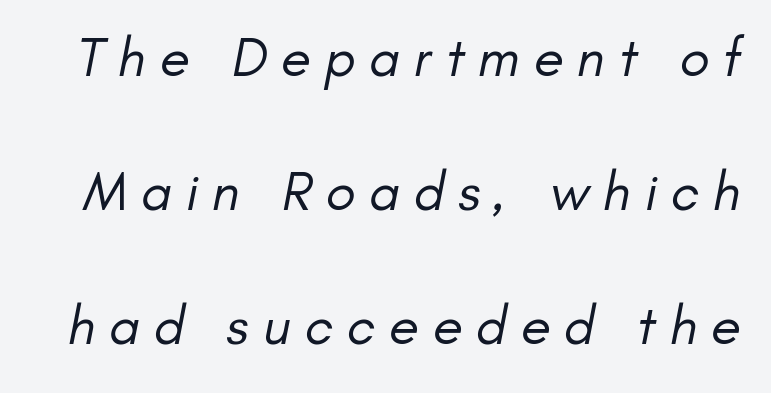
The image shows 55 px regular-weight sans-serif type; set loose line spacing (2.44x), unusually wide letter spacing (+0.25 em), not underlined; low stroke contrast and a small x-height.
